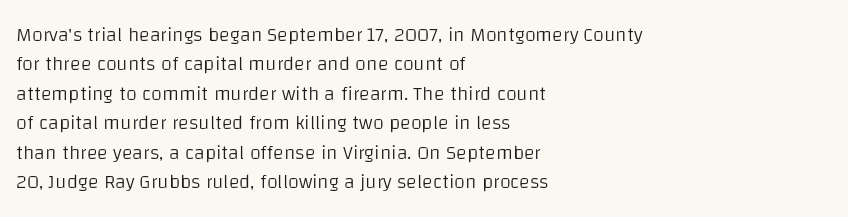
Q: Is the text bold? A: No.
Q: Is the text italic (slanted)? A: No, it is upright.
Q: Is the text underlined? A: No.
Q: How is the paragraph aligned? A: Left-aligned.
Q: Is the spacing between letters normal or unusually wide? A: Normal.
Q: Is the spacing between lines tight, normal or loose? A: Normal.
